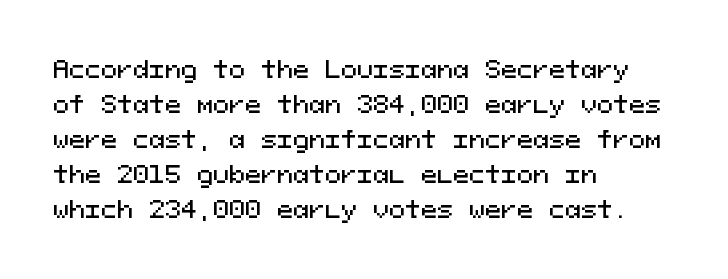
Q: Is the text italic (slanted)? A: No, it is upright.
Q: Is the text underlined? A: No.
Q: How is the paragraph aligned? A: Left-aligned.
Q: Is the spacing between letters normal or unusually wide? A: Normal.
Q: Is the spacing between lines tight, normal or loose? A: Normal.
